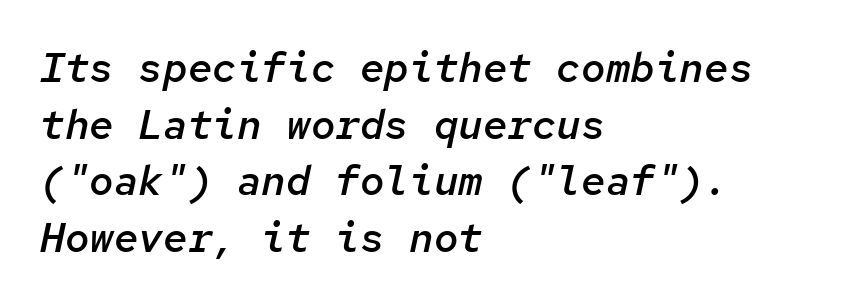
The image shows 41 px semibold type, italic (leaning right), monospaced; set left-aligned, normal line spacing (1.38x), normal letter spacing, not underlined; low stroke contrast and a medium x-height.
